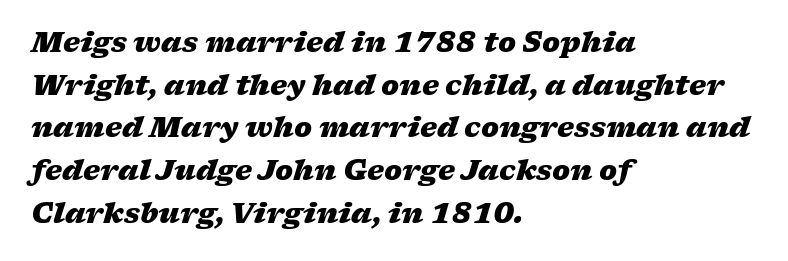
{"italic": "yes", "lean": "right", "slant_degrees": 17, "bold": "yes", "underline": "no", "align": "left", "line_spacing": "normal", "line_spacing_ratio": 1.58, "letter_spacing": "normal", "letter_spacing_em": 0.0, "glyph_px": 27}
